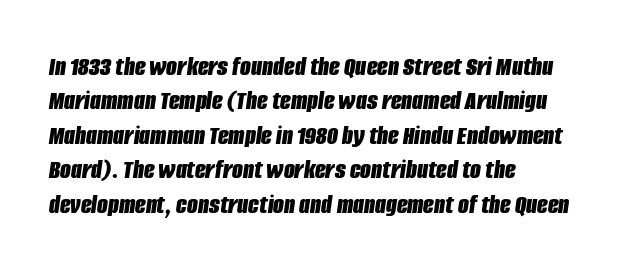
Plenty of ink on the page — the face is bold. Each letter keeps its own natural width here, so spacing adapts to shape. The line texture is even and compact thanks to regular tracking. Tall strokes in this sample are angled rather than plumb. The space directly below the letters is spotless.
